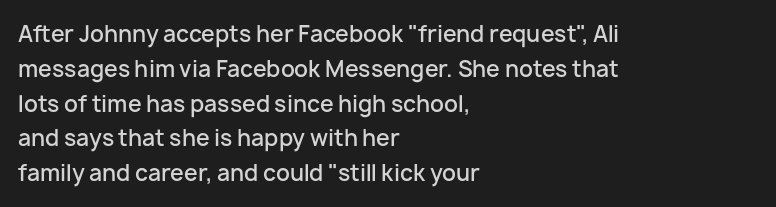
Firm but not heavy-handed strokes: this text is semibold. The specimen omits any rule beneath the text block's lines. Ordinary non-slanted type is in use. Each new line begins a customary step beneath the previous one. The line texture is even and compact thanks to regular tracking.
